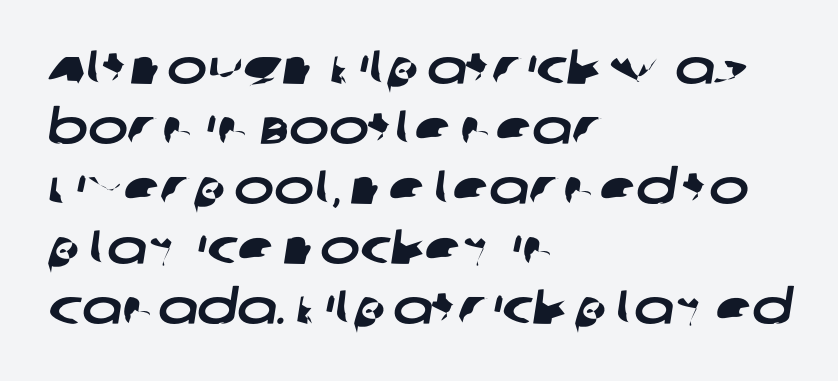
{"serif": "no", "width": "wide", "stroke_contrast": "low", "x_height": "large", "monospaced": "no", "underline": "no", "align": "left", "line_spacing": "normal", "line_spacing_ratio": 1.25, "letter_spacing": "normal", "letter_spacing_em": 0.0, "glyph_px": 48}
